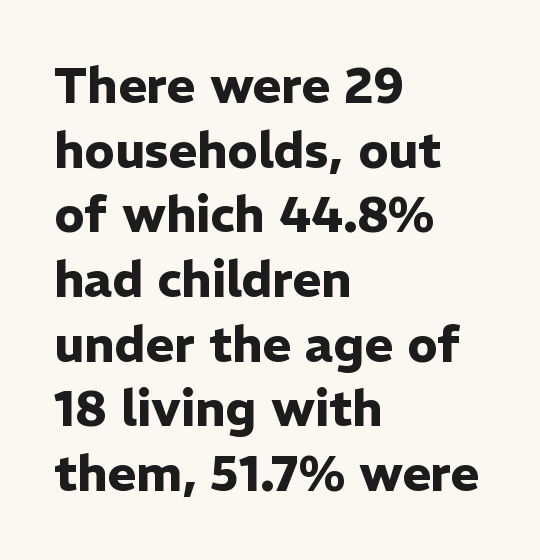
The image shows 49 px heavy sans-serif type, upright; set left-aligned, normal line spacing (1.32x), normal letter spacing, not underlined; low stroke contrast and a medium x-height.
